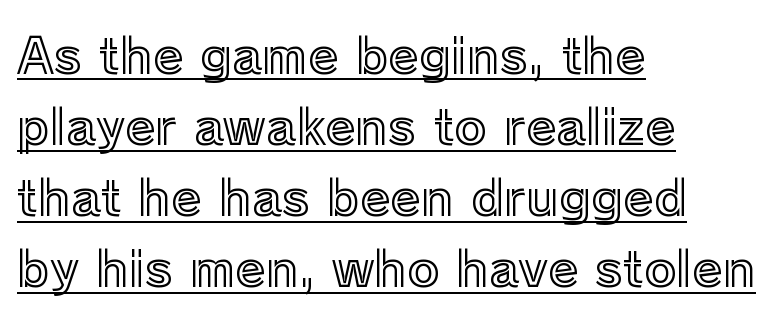
Q: Is the text italic (slanted)? A: No, it is upright.
Q: Is the text underlined? A: Yes.
Q: How is the paragraph aligned? A: Left-aligned.
Q: Is the spacing between letters normal or unusually wide? A: Normal.
Q: Is the spacing between lines tight, normal or loose? A: Normal.
Q: Width (condensed, normal, or wide)? A: Normal.
Q: x-height? A: Medium.
Q: Monospaced? A: No.
